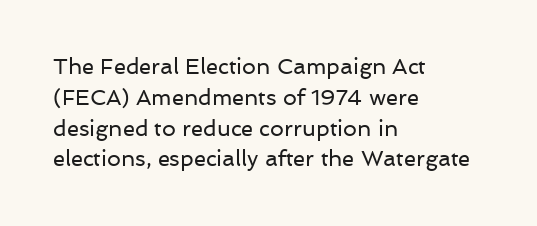
Summary of vertical rhythm: regular, with standard interline spacing. Short note: letters normally spaced. The font's upright variant was chosen for this text. Casual observation: everything's shoved over to the left.
